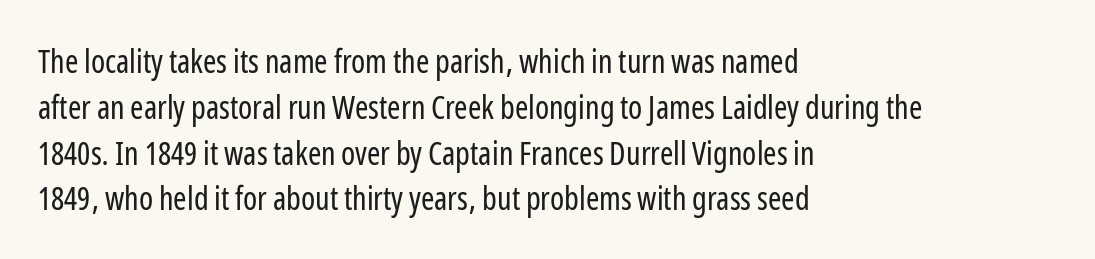
The image shows 32 px regular-weight, condensed sans-serif type, upright; set left-aligned, normal line spacing (1.43x), normal letter spacing, not underlined; low stroke contrast and a medium x-height.
